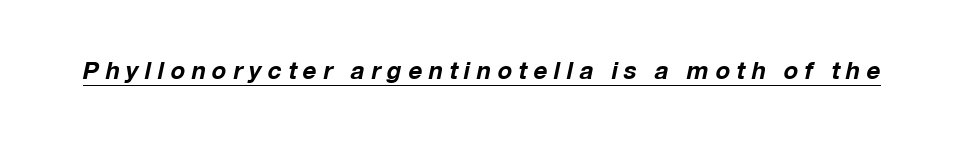
{"italic": "yes", "lean": "right", "slant_degrees": 12, "bold": "yes", "underline": "yes", "letter_spacing": "wide", "letter_spacing_em": 0.27, "glyph_px": 24}
